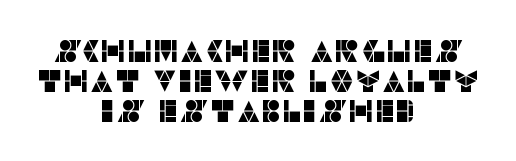
The image shows 31 px sans-serif type, upright; set centered, tight line spacing (0.97x), normal letter spacing, not underlined; low stroke contrast and a large x-height.
